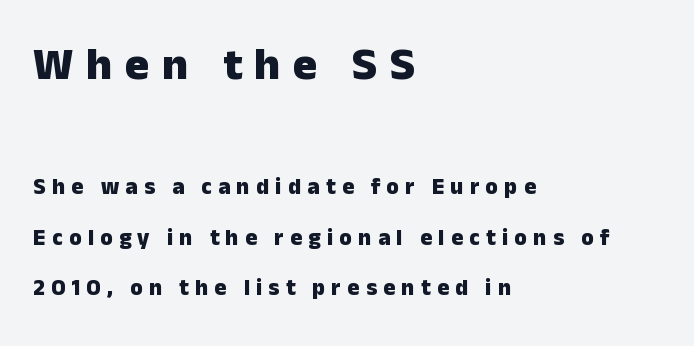
Q: Is the text bold? A: Yes.
Q: Is the text italic (slanted)? A: No, it is upright.
Q: Is the typeface a serif or a sans-serif typeface? A: Sans-serif.
Q: Is the text underlined? A: No.
Q: How is the paragraph aligned? A: Left-aligned.
Q: Is the spacing between letters normal or unusually wide? A: Unusually wide.
Q: Is the spacing between lines tight, normal or loose? A: Loose.
Q: Which block of text is set in a larger size, the first (top) or the second (bottom)? A: The first (top) one.
Q: Width (condensed, normal, or wide)? A: Normal.
Q: Stroke contrast? A: Low.
Q: x-height? A: Medium.
Q: Monospaced? A: No.
